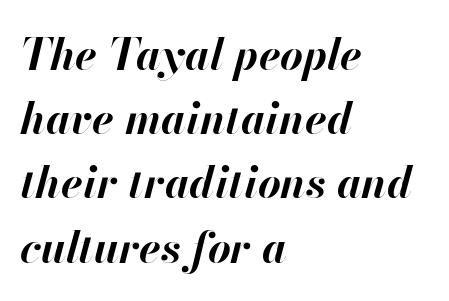
{"italic": "yes", "lean": "right", "slant_degrees": 13, "bold": "yes", "weight": "bold", "width": "normal", "stroke_contrast": "high", "x_height": "small", "monospaced": "no", "underline": "no", "align": "left", "line_spacing": "normal", "line_spacing_ratio": 1.46, "letter_spacing": "normal", "letter_spacing_em": 0.0, "glyph_px": 44}
